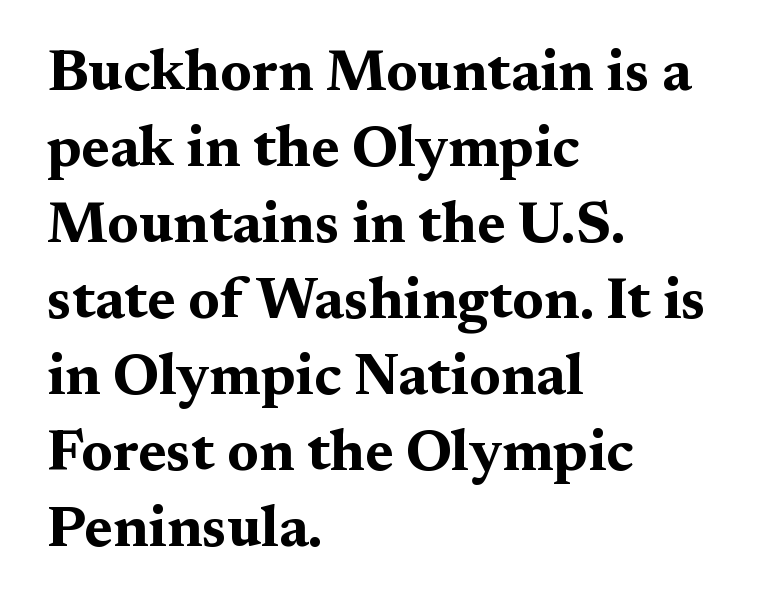
{"serif": "yes", "italic": "no", "bold": "yes", "weight": "bold", "width": "wide", "stroke_contrast": "medium", "x_height": "medium", "monospaced": "no", "underline": "no", "align": "left", "line_spacing": "normal", "line_spacing_ratio": 1.31, "letter_spacing": "normal", "letter_spacing_em": 0.0, "glyph_px": 58}
